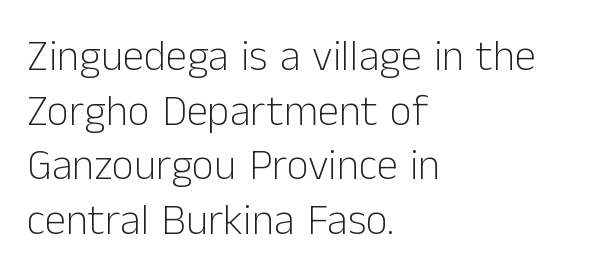
Q: Is the text bold? A: No.
Q: Is the text italic (slanted)? A: No, it is upright.
Q: Is the typeface a serif or a sans-serif typeface? A: Sans-serif.
Q: Is the text underlined? A: No.
Q: How is the paragraph aligned? A: Left-aligned.
Q: Is the spacing between letters normal or unusually wide? A: Normal.
Q: Is the spacing between lines tight, normal or loose? A: Normal.
Q: Width (condensed, normal, or wide)? A: Normal.
Q: Stroke contrast? A: Low.
Q: x-height? A: Medium.
Q: Monospaced? A: No.
